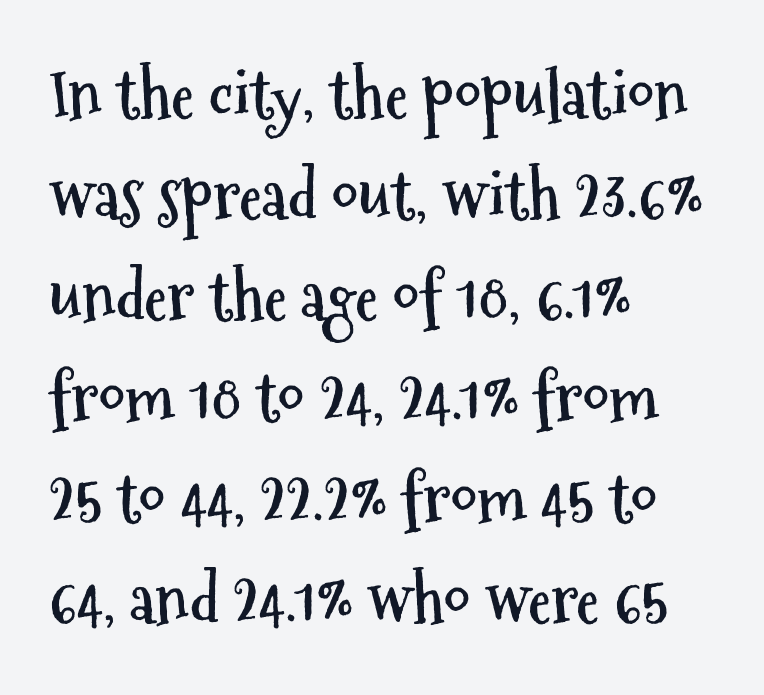
If you drew a ruler down the left edge, every line would touch it. The passage shown stacks its lines at a standard gap. This rendering leaves character spacing at its baseline value. A typesetter would call this proportional, since set widths differ per character. Ascenders rise straight up at ninety degrees.
